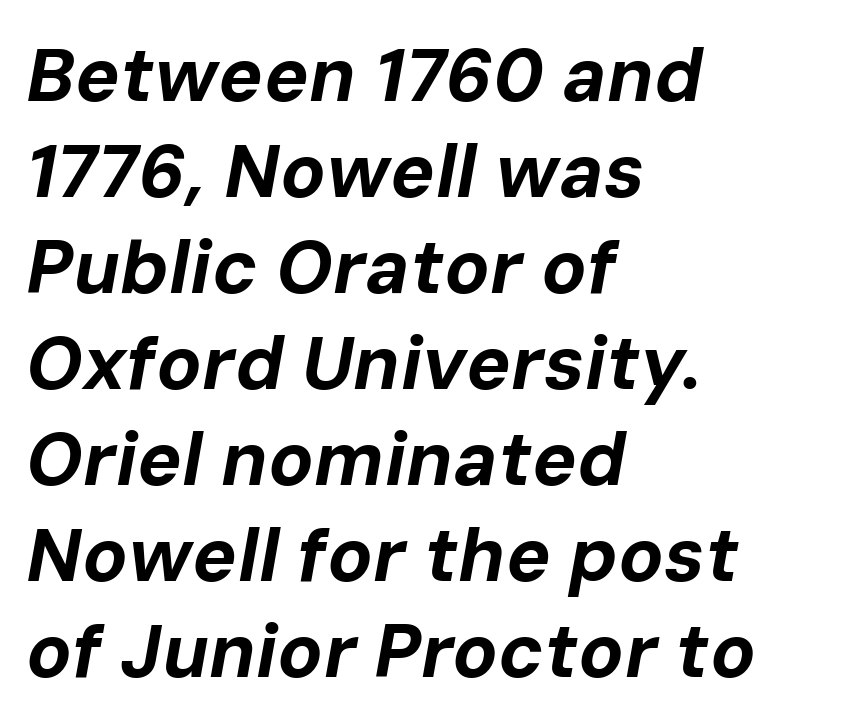
Q: Is the text bold? A: Yes.
Q: Is the text italic (slanted)? A: Yes, it leans right by about 10 degrees.
Q: Is the text underlined? A: No.
Q: How is the paragraph aligned? A: Left-aligned.
Q: Is the spacing between letters normal or unusually wide? A: Normal.
Q: Is the spacing between lines tight, normal or loose? A: Normal.
Q: Width (condensed, normal, or wide)? A: Normal.
Q: Stroke contrast? A: Low.
Q: x-height? A: Medium.
Q: Monospaced? A: No.
